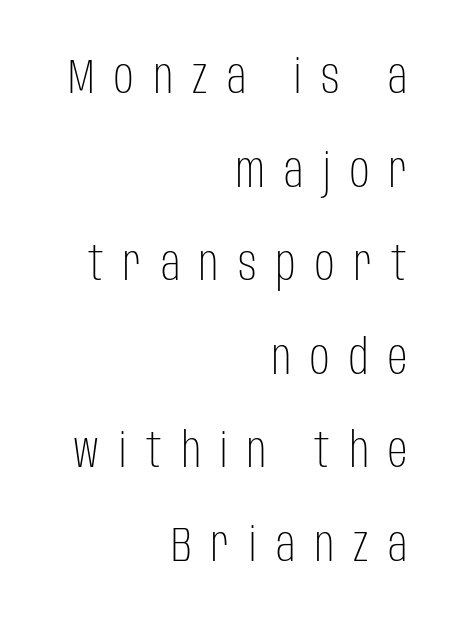
{"serif": "no", "italic": "no", "bold": "no", "weight": "light", "width": "condensed", "stroke_contrast": "low", "x_height": "large", "monospaced": "no", "underline": "no", "align": "right", "line_spacing": "loose", "line_spacing_ratio": 1.95, "letter_spacing": "wide", "letter_spacing_em": 0.41, "glyph_px": 48}
